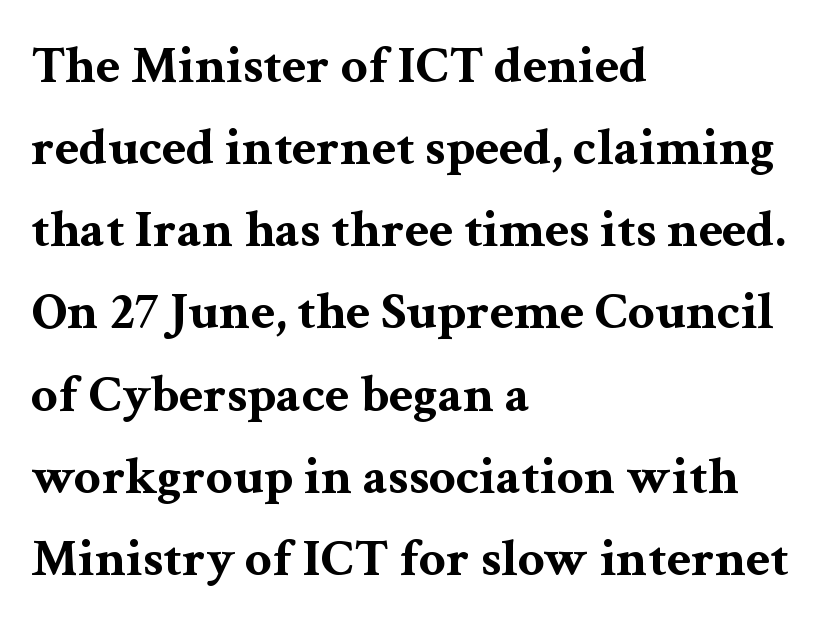
{"serif": "yes", "italic": "no", "bold": "yes", "weight": "bold", "width": "wide", "stroke_contrast": "medium", "x_height": "medium", "monospaced": "no", "underline": "no", "align": "left", "line_spacing": "normal", "line_spacing_ratio": 1.55, "letter_spacing": "normal", "letter_spacing_em": 0.0, "glyph_px": 53}
